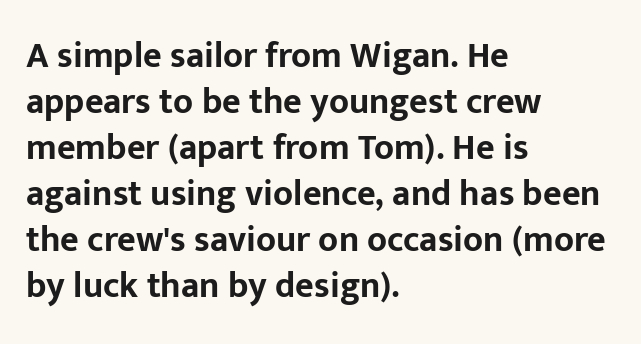
Q: Is the text bold? A: Yes.
Q: Is the text italic (slanted)? A: No, it is upright.
Q: Is the typeface a serif or a sans-serif typeface? A: Sans-serif.
Q: Is the text underlined? A: No.
Q: How is the paragraph aligned? A: Left-aligned.
Q: Is the spacing between letters normal or unusually wide? A: Normal.
Q: Is the spacing between lines tight, normal or loose? A: Normal.
Q: Width (condensed, normal, or wide)? A: Normal.
Q: Stroke contrast? A: Low.
Q: x-height? A: Medium.
Q: Monospaced? A: No.
